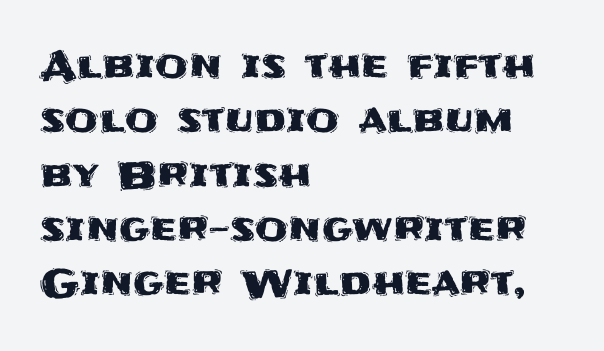
{"serif": "no", "italic": "no", "width": "normal", "stroke_contrast": "medium", "x_height": "large", "monospaced": "no", "underline": "no", "align": "left", "line_spacing": "normal", "line_spacing_ratio": 1.43, "letter_spacing": "normal", "letter_spacing_em": 0.0, "glyph_px": 38}
